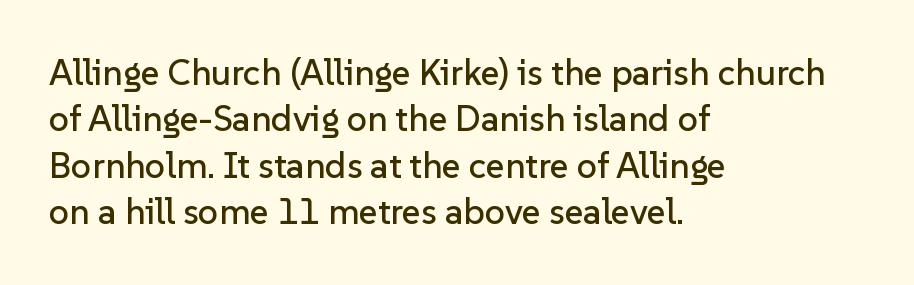
Notice how descenders clear the ascenders below comfortably — that's standard leading. The passage is arranged the way most books set body copy — flush left. Do the letters lean? They stand straight. Observe the ordinary spacing: letters are neighbours, not strangers.
